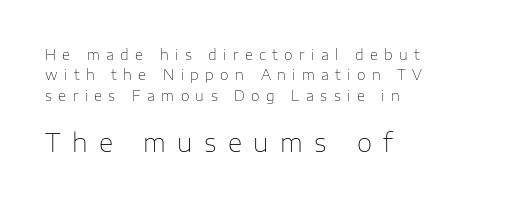
Spacing between characters has been opened up far beyond the box default. Rows of type keep a routine distance in the vertical direction. Typeset ragged right — the left edge is the straight one. Check the space under the baseline: it is left empty.
